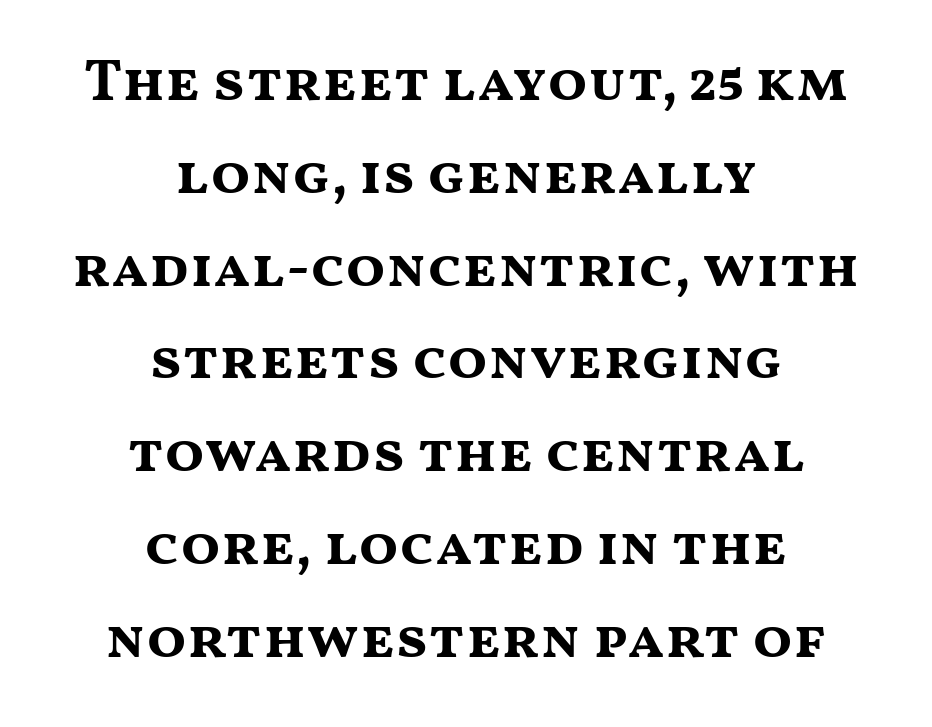
{"serif": "no", "italic": "no", "bold": "yes", "weight": "bold", "width": "wide", "stroke_contrast": "medium", "x_height": "medium", "monospaced": "no", "underline": "no", "align": "center", "line_spacing": "normal", "line_spacing_ratio": 1.6, "letter_spacing": "normal", "letter_spacing_em": 0.0, "glyph_px": 58}
